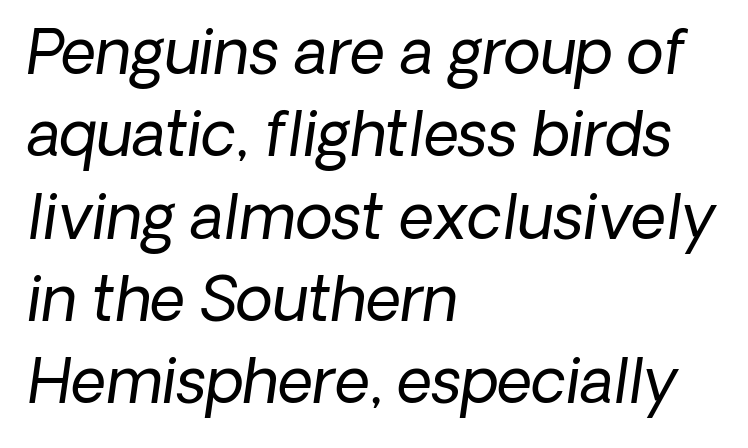
The image shows 61 px regular-weight sans-serif type; set left-aligned, normal line spacing (1.35x), normal letter spacing, not underlined; low stroke contrast and a medium x-height.
